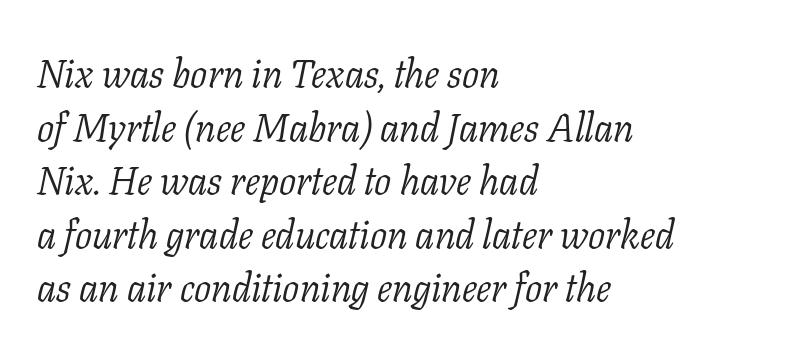
Italic? Definitely — the glyphs are oblique. A typesetter would call this leading conventional body-copy spacing. No chunkiness to these letters — they're not bold. Nobody drew a line under any word here.
